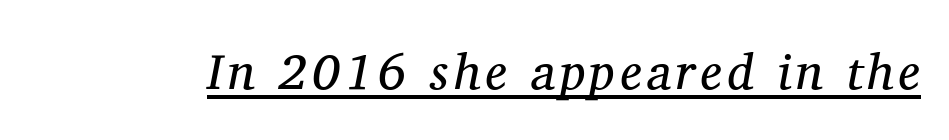
The image shows 50 px regular-weight serif type, italic (leaning right); set underlined; medium stroke contrast and a medium x-height.
